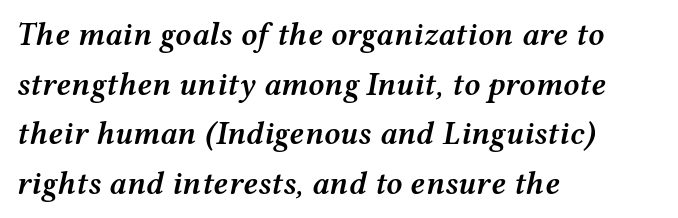
The image shows 32 px semibold, wide type, italic (leaning right); set left-aligned, normal line spacing (1.55x), normal letter spacing, not underlined; medium stroke contrast and a medium x-height.
